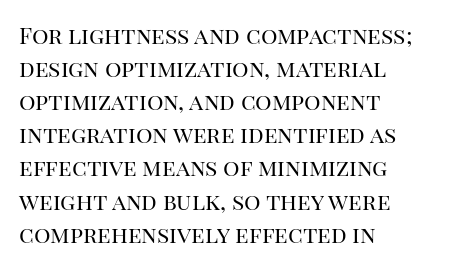
Q: Is the text bold? A: No.
Q: Is the text italic (slanted)? A: No, it is upright.
Q: Is the text underlined? A: No.
Q: How is the paragraph aligned? A: Left-aligned.
Q: Is the spacing between letters normal or unusually wide? A: Normal.
Q: Is the spacing between lines tight, normal or loose? A: Normal.
